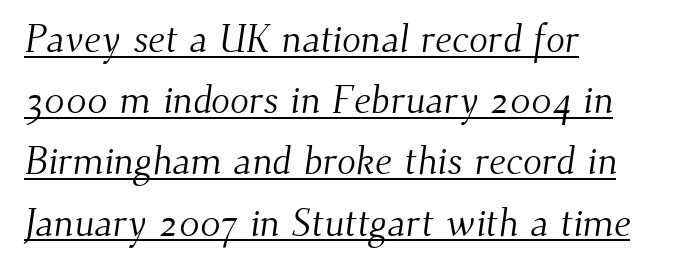
{"serif": "yes", "bold": "no", "weight": "light", "width": "normal", "stroke_contrast": "medium", "x_height": "small", "monospaced": "no", "underline": "yes", "align": "left", "line_spacing": "normal", "line_spacing_ratio": 1.57, "letter_spacing": "normal", "letter_spacing_em": 0.0, "glyph_px": 39}
